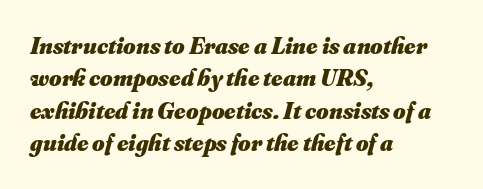
{"bold": "yes", "underline": "no", "align": "left", "line_spacing": "normal", "line_spacing_ratio": 1.35, "letter_spacing": "normal", "letter_spacing_em": 0.0, "glyph_px": 24}
